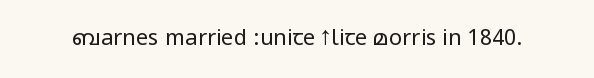
The image shows 22 px text type, upright; set normal letter spacing, not underlined.
